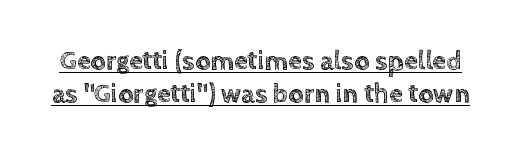
The image shows 27 px text type, upright; set line spacing 1.23x, normal letter spacing, underlined.
